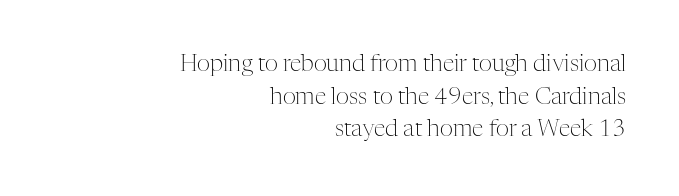
The image shows 23 px text type, upright; set right-aligned, normal line spacing (1.42x), normal letter spacing, not underlined.
